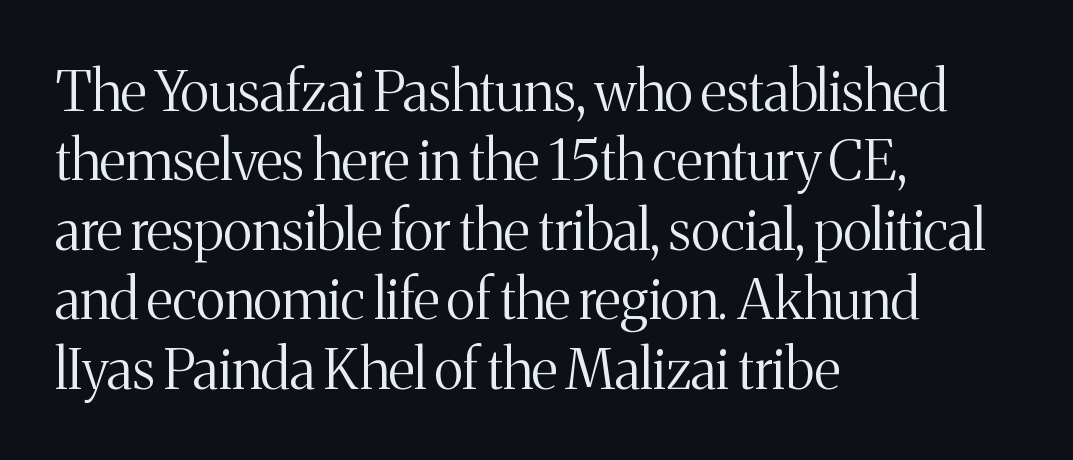
Bold? No — there's no thickening of the strokes. A clean baseline with only descenders dipping below it. Horizontally, the lines are justified to the leading edge only. The gaps between neighbouring characters are ordinary and unremarkable. Here the designer chose a conventional face with non-uniform glyph widths. Look at the bottom of the vertical strokes: they flare into serifs here.
